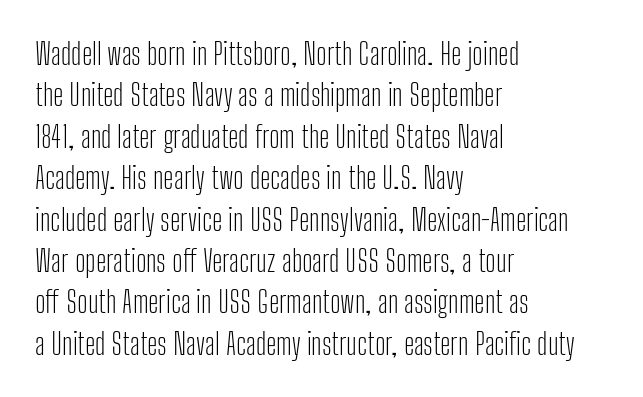
The image shows 30 px light, condensed sans-serif type, upright; set left-aligned, normal line spacing (1.38x), normal letter spacing, not underlined; low stroke contrast and a medium x-height.
